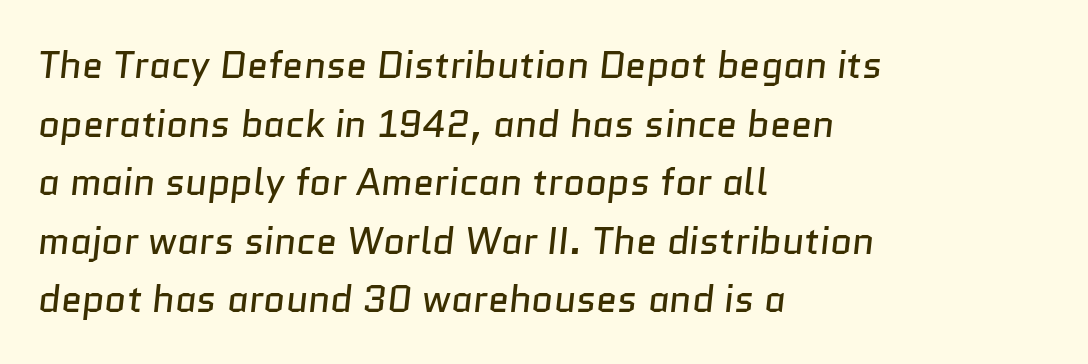
{"serif": "no", "bold": "no", "weight": "regular", "width": "normal", "stroke_contrast": "low", "x_height": "medium", "monospaced": "no", "underline": "no", "align": "left", "line_spacing": "normal", "line_spacing_ratio": 1.54, "letter_spacing": "normal", "letter_spacing_em": 0.0, "glyph_px": 38}
